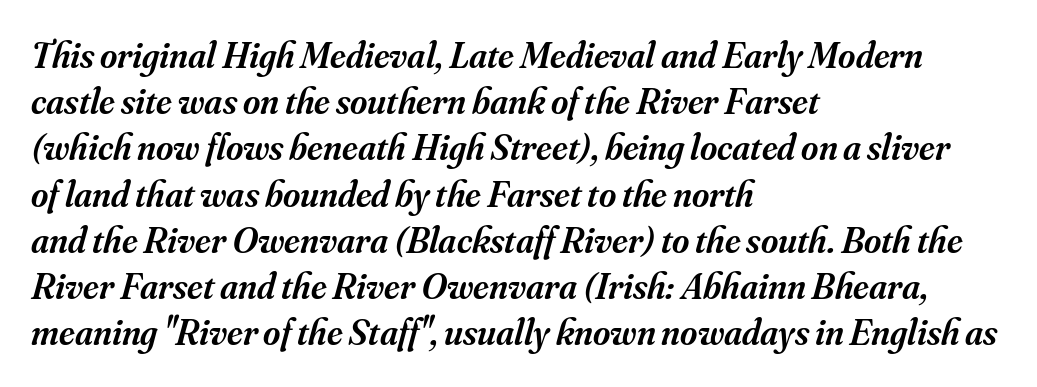
The image shows 37 px semibold serif type, italic (leaning right); set left-aligned, normal line spacing (1.25x), normal letter spacing, not underlined; medium stroke contrast and a small x-height.
